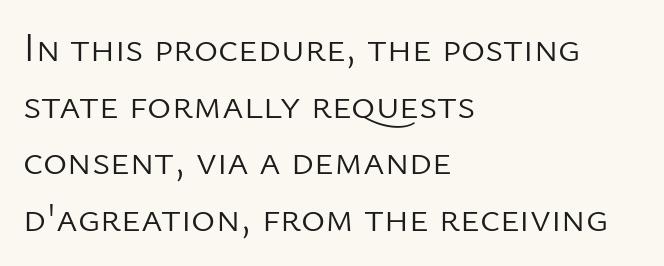
Q: Is the text bold? A: No.
Q: Is the text italic (slanted)? A: No, it is upright.
Q: Is the typeface a serif or a sans-serif typeface? A: Sans-serif.
Q: Is the text underlined? A: No.
Q: How is the paragraph aligned? A: Left-aligned.
Q: Is the spacing between letters normal or unusually wide? A: Normal.
Q: Is the spacing between lines tight, normal or loose? A: Normal.
Q: Width (condensed, normal, or wide)? A: Normal.
Q: Stroke contrast? A: Low.
Q: x-height? A: Medium.
Q: Monospaced? A: No.
